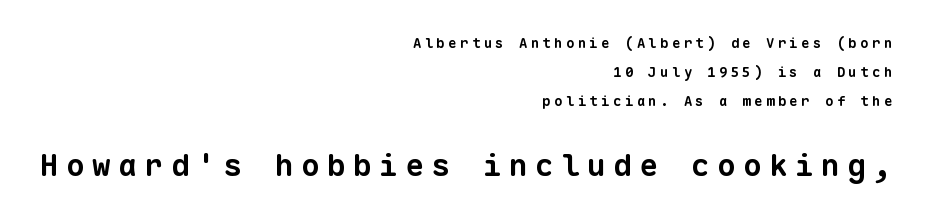
The image shows 31 px bold sans-serif type, monospaced; set right-aligned, loose line spacing (2.06x), unusually wide letter spacing (+0.24 em), not underlined; the second (bottom) block is 2.21x larger; low stroke contrast and a medium x-height.
